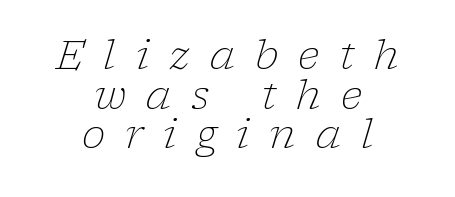
The image shows 40 px light serif type, italic (leaning right); set centered, tight line spacing (0.99x), unusually wide letter spacing (+0.5 em), not underlined; low stroke contrast and a medium x-height.
